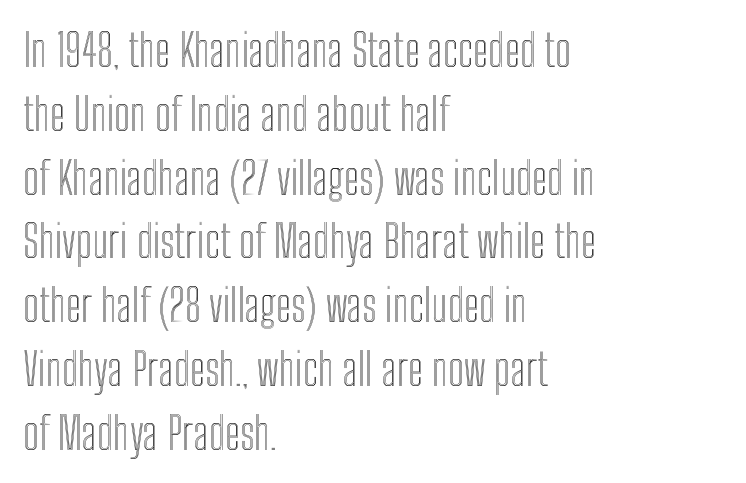
Q: Is the text italic (slanted)? A: No, it is upright.
Q: Is the text underlined? A: No.
Q: How is the paragraph aligned? A: Left-aligned.
Q: Is the spacing between letters normal or unusually wide? A: Normal.
Q: Is the spacing between lines tight, normal or loose? A: Normal.
Q: Width (condensed, normal, or wide)? A: Condensed.
Q: x-height? A: Medium.
Q: Monospaced? A: No.
